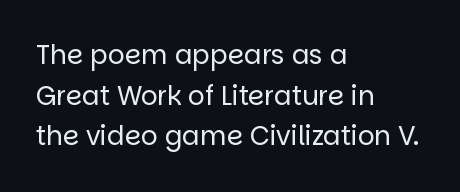
Q: Is the text bold? A: No.
Q: Is the text italic (slanted)? A: No, it is upright.
Q: Is the text underlined? A: No.
Q: How is the paragraph aligned? A: Left-aligned.
Q: Is the spacing between letters normal or unusually wide? A: Normal.
Q: Is the spacing between lines tight, normal or loose? A: Normal.
